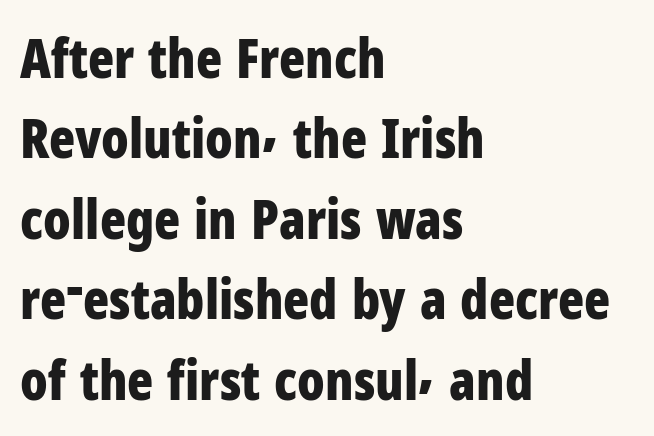
Teacher's note: observe the even left margin — that is flush-left alignment. Beneath every word, the page is bare. The font family rendered here belongs to the sans-serif group. The block of text has a typical density, with ordinary space between rows. Compared with an ordinary text face, these strokes are far heavier — a full bold. Honestly, the letter spacing is just normal — you wouldn't notice it.
